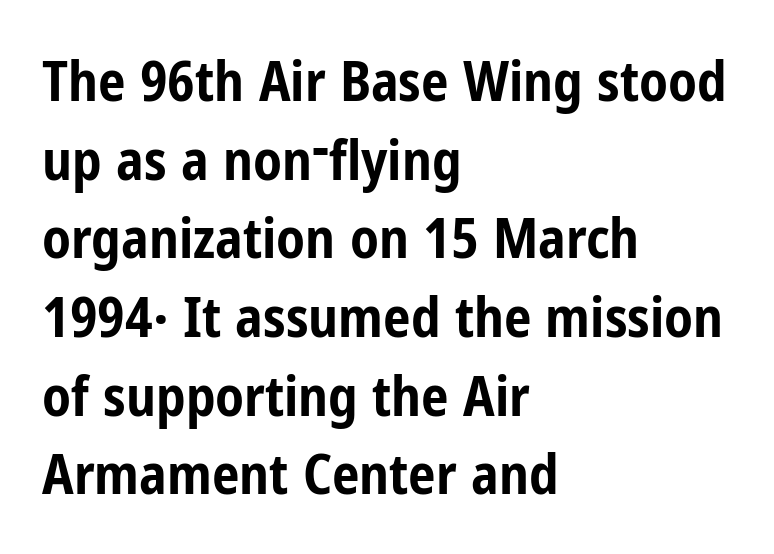
{"serif": "no", "italic": "no", "bold": "yes", "weight": "bold", "width": "condensed", "stroke_contrast": "low", "x_height": "medium", "monospaced": "no", "underline": "no", "align": "left", "line_spacing": "normal", "line_spacing_ratio": 1.43, "letter_spacing": "normal", "letter_spacing_em": 0.0, "glyph_px": 55}
